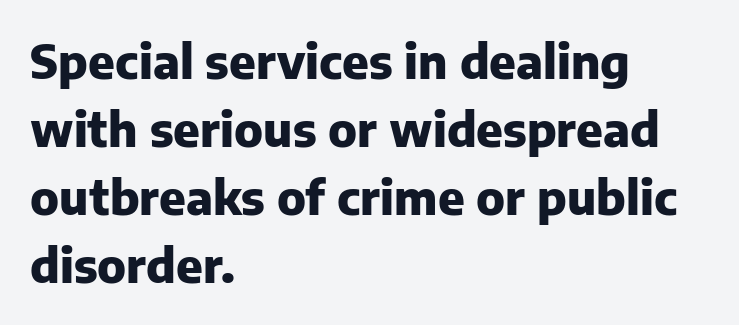
Compared with an ordinary text face, these strokes are far heavier — a full bold. The text was rendered using a sans face with plain stroke endings. All the whitespace from short lines collects on the right. The type sits square on the baseline with zero lean. The rendering uses a moderate line-height, typical for paragraphs.
